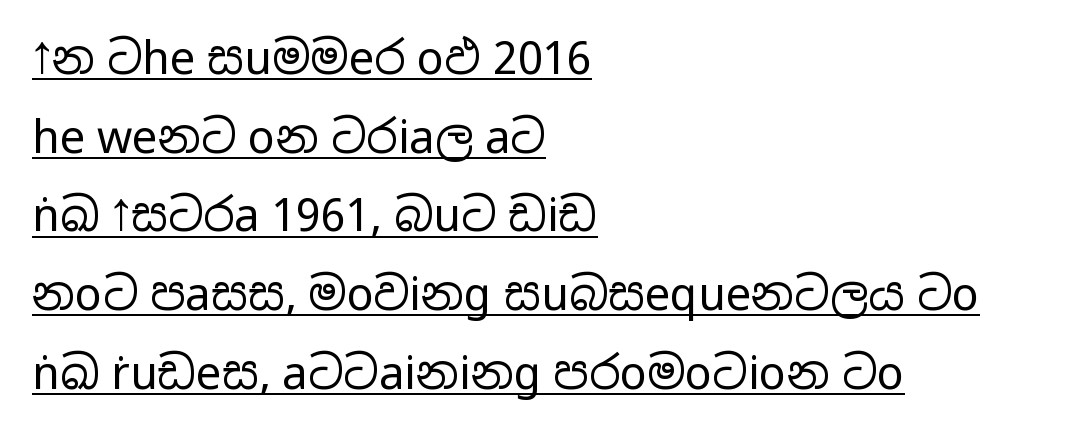
The text block is weighted toward the left margin, trailing off unevenly rightward. The rendering uses the underline text-decoration. Unbolded letterforms with no extra heft. Think of a printed novel: that variable character pitch is what you see here.
